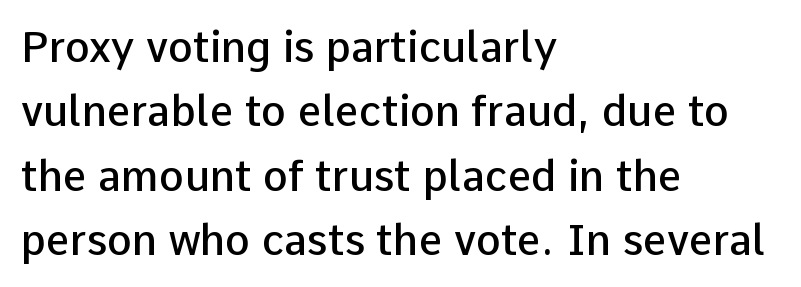
{"serif": "no", "italic": "no", "bold": "semi", "weight": "semibold", "width": "normal", "stroke_contrast": "low", "x_height": "medium", "monospaced": "no", "underline": "no", "align": "left", "line_spacing": "normal", "line_spacing_ratio": 1.53, "letter_spacing": "normal", "letter_spacing_em": 0.0, "glyph_px": 42}
